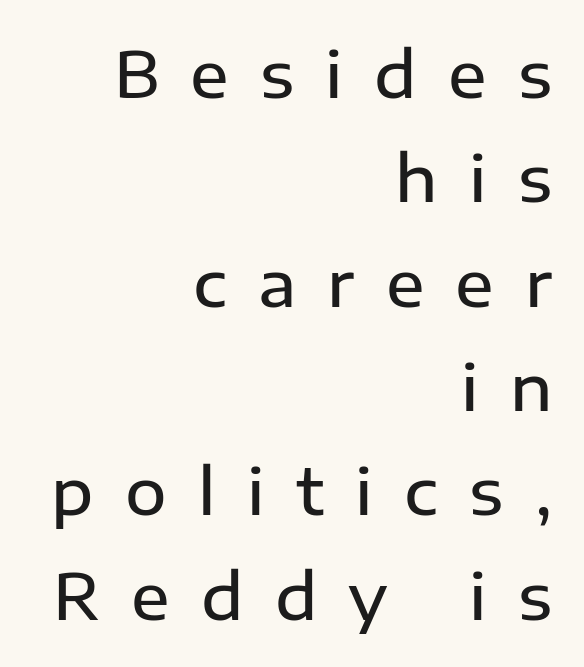
{"serif": "no", "italic": "no", "bold": "semi", "weight": "semibold", "width": "normal", "stroke_contrast": "low", "x_height": "medium", "monospaced": "no", "underline": "no", "align": "right", "line_spacing": "normal", "line_spacing_ratio": 1.63, "letter_spacing": "wide", "letter_spacing_em": 0.49, "glyph_px": 64}
